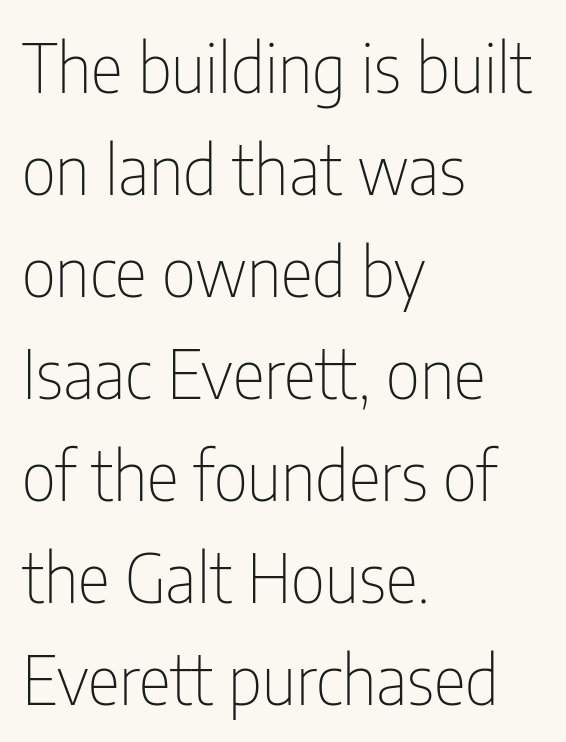
{"serif": "no", "italic": "no", "bold": "no", "weight": "thin", "width": "condensed", "stroke_contrast": "low", "x_height": "medium", "monospaced": "no", "underline": "no", "align": "left", "line_spacing": "normal", "line_spacing_ratio": 1.5, "letter_spacing": "normal", "letter_spacing_em": 0.0, "glyph_px": 68}
